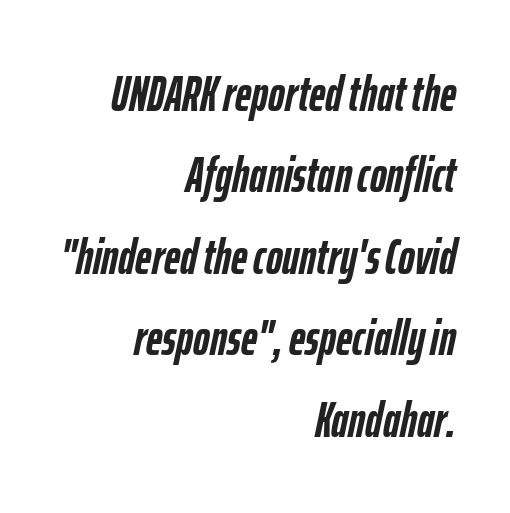
Q: Is the text bold? A: Yes.
Q: Is the text italic (slanted)? A: Yes, it leans right by about 12 degrees.
Q: Is the text underlined? A: No.
Q: How is the paragraph aligned? A: Right-aligned.
Q: Is the spacing between letters normal or unusually wide? A: Normal.
Q: Is the spacing between lines tight, normal or loose? A: Normal.
Q: Width (condensed, normal, or wide)? A: Condensed.
Q: Stroke contrast? A: Low.
Q: x-height? A: Medium.
Q: Monospaced? A: No.
